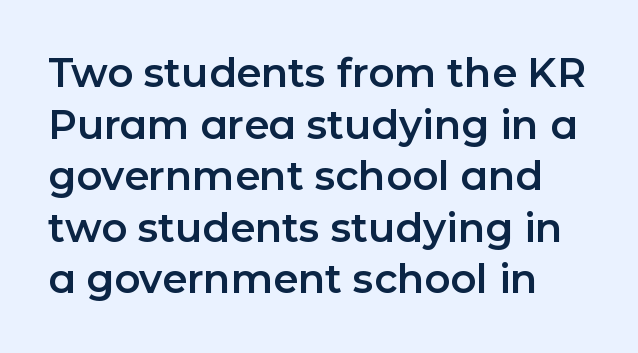
Q: Is the text italic (slanted)? A: No, it is upright.
Q: Is the typeface a serif or a sans-serif typeface? A: Sans-serif.
Q: Is the text underlined? A: No.
Q: Is the spacing between letters normal or unusually wide? A: Normal.
Q: Is the spacing between lines tight, normal or loose? A: Normal.
Q: Width (condensed, normal, or wide)? A: Normal.
Q: Stroke contrast? A: Low.
Q: x-height? A: Medium.
Q: Monospaced? A: No.
